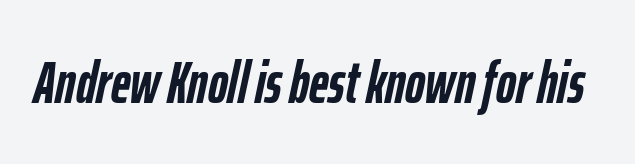
The face used here has the dense, thick strokes of a bold. Posture: slanted. This sample uses plain, unmodified letter spacing. Each letter keeps its own natural width here, so spacing adapts to shape. Check under the words: just untouched page.
